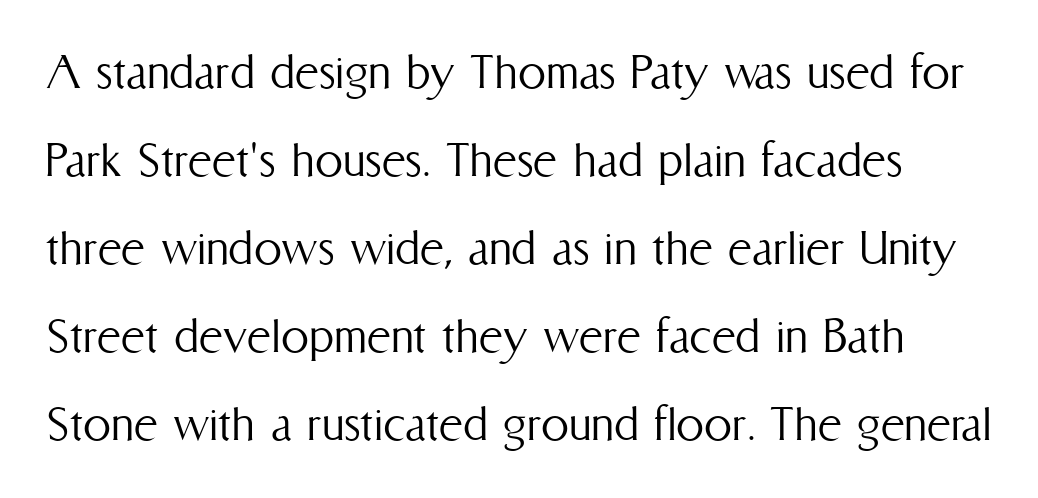
{"italic": "no", "bold": "no", "weight": "light", "width": "condensed", "stroke_contrast": "medium", "x_height": "medium", "monospaced": "no", "underline": "no", "line_spacing": "normal", "line_spacing_ratio": 1.57, "letter_spacing": "normal", "letter_spacing_em": 0.0, "glyph_px": 56}
